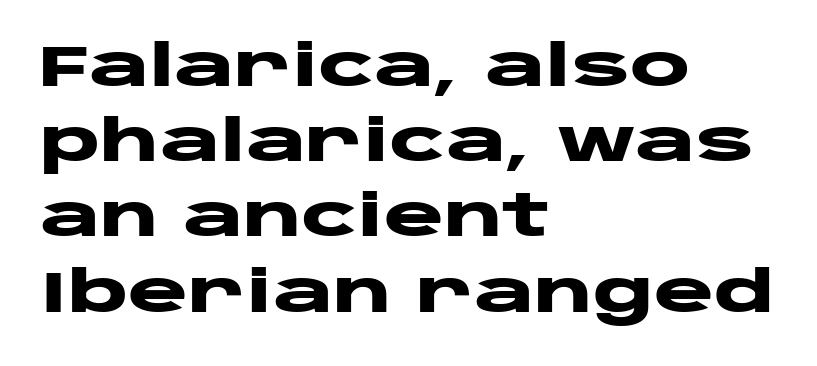
Q: Is the text bold? A: Yes.
Q: Is the text italic (slanted)? A: No, it is upright.
Q: Is the typeface a serif or a sans-serif typeface? A: Sans-serif.
Q: Is the text underlined? A: No.
Q: How is the paragraph aligned? A: Left-aligned.
Q: Is the spacing between letters normal or unusually wide? A: Normal.
Q: Is the spacing between lines tight, normal or loose? A: Normal.
Q: Width (condensed, normal, or wide)? A: Wide.
Q: Stroke contrast? A: Low.
Q: x-height? A: Large.
Q: Monospaced? A: No.
